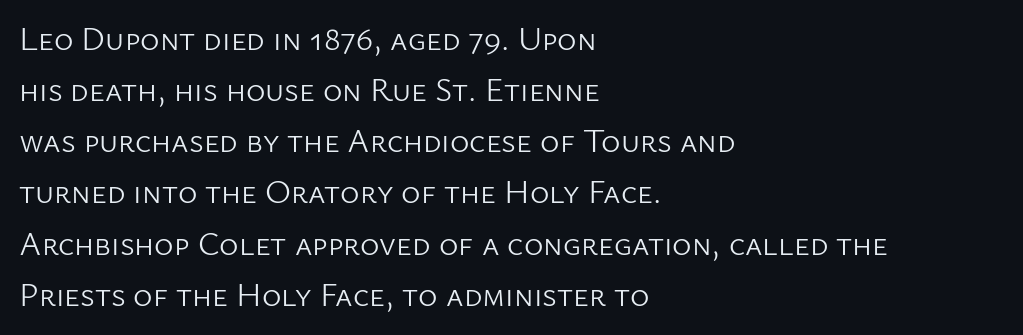
{"serif": "no", "italic": "no", "bold": "no", "weight": "light", "width": "normal", "stroke_contrast": "low", "x_height": "medium", "monospaced": "no", "underline": "no", "align": "left", "line_spacing": "normal", "line_spacing_ratio": 1.55, "letter_spacing": "normal", "letter_spacing_em": 0.0, "glyph_px": 33}
